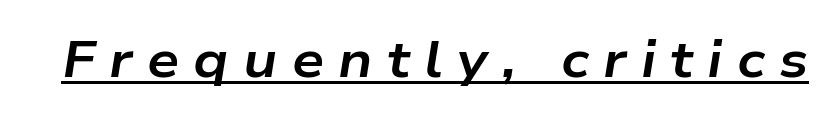
The image shows 51 px bold, wide type, italic (leaning right); set unusually wide letter spacing (+0.28 em), underlined; low stroke contrast and a medium x-height.
